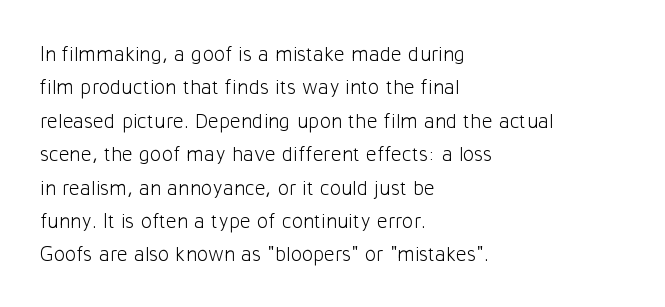
Q: Is the text bold? A: No.
Q: Is the text italic (slanted)? A: No, it is upright.
Q: Is the text underlined? A: No.
Q: How is the paragraph aligned? A: Left-aligned.
Q: Is the spacing between letters normal or unusually wide? A: Normal.
Q: Is the spacing between lines tight, normal or loose? A: Normal.
